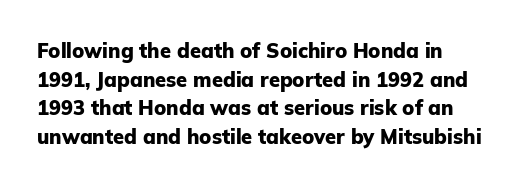
The image shows 20 px bold type, upright; set normal line spacing (1.43x), normal letter spacing, not underlined.
